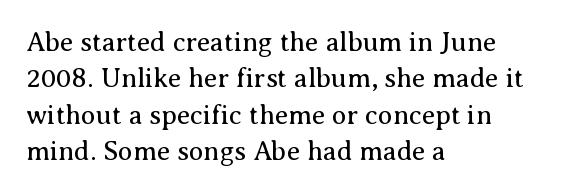
Upright lettering throughout. Reading down the column, the eye jumps a familiar distance to each next line. The typesetting does not lean heavy: it is not bold. Horizontal alignment here is leftward, the default for most running prose. The space directly below the letters is spotless. Glyph-to-glyph distance matches everyday printed text.
